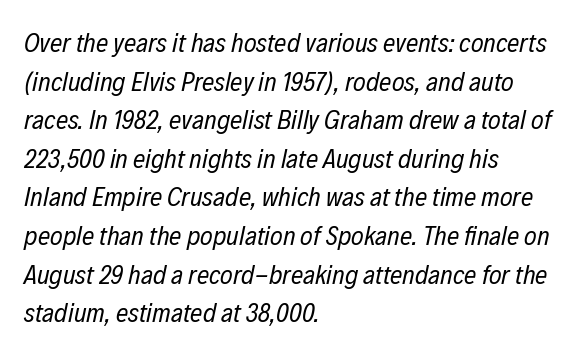
The image shows 27 px text type, italic (leaning right); set left-aligned, normal line spacing (1.43x), normal letter spacing, not underlined.
